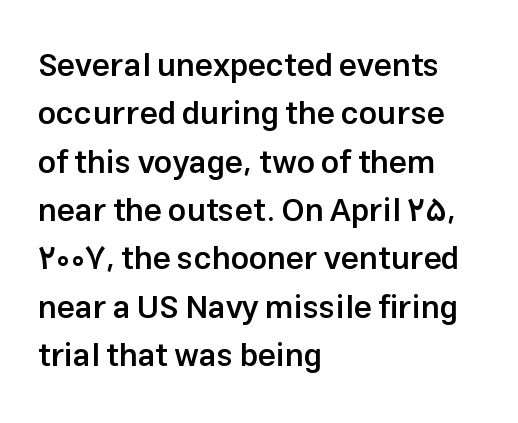
The ragged edge is on the right, which tells us the setting is flush left. Any mark beneath the type? The region is blank. Caption: standard tracking, unaltered. Ordinary non-slanted type is in use. Is this a fixed-width face? No — the glyphs have proportional, varying widths.
